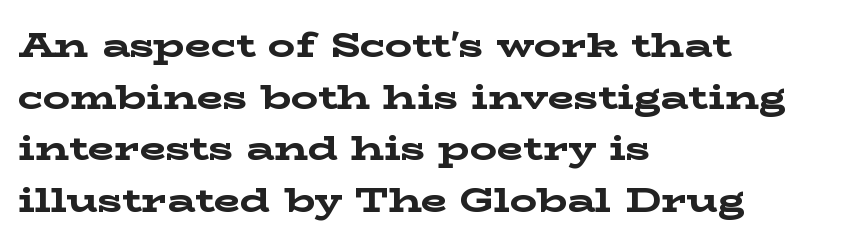
How heavy is the stroke? Heavy — this is a bold. The specimen omits any rule beneath the text block's lines. The typeface chosen for these lines features serifs. Which margin do the lines hug? The left one — the right edge is uneven.
